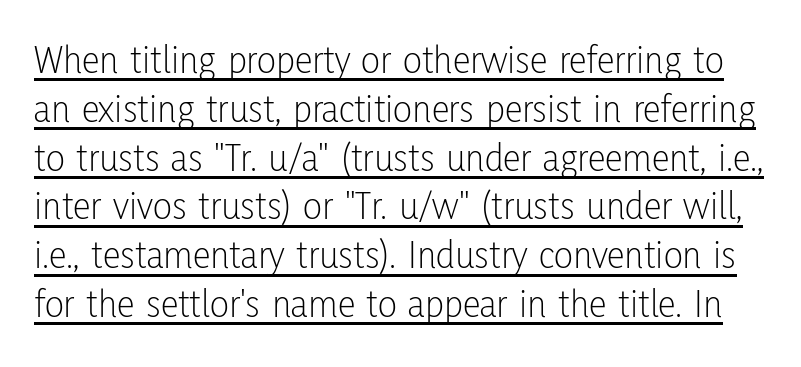
Q: Is the text bold? A: No.
Q: Is the text italic (slanted)? A: No, it is upright.
Q: Is the typeface a serif or a sans-serif typeface? A: Sans-serif.
Q: Is the text underlined? A: Yes.
Q: Is the spacing between letters normal or unusually wide? A: Normal.
Q: Width (condensed, normal, or wide)? A: Condensed.
Q: Stroke contrast? A: Low.
Q: x-height? A: Medium.
Q: Monospaced? A: No.
